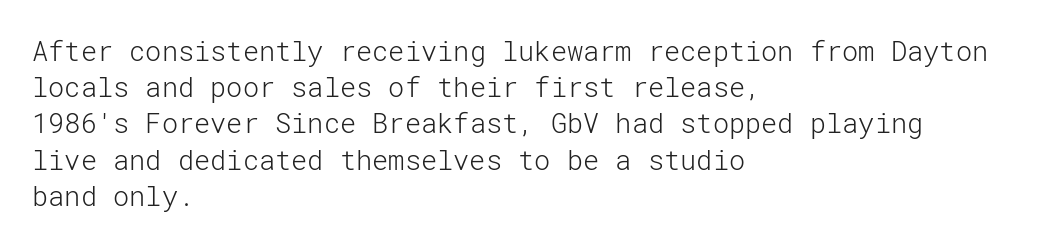
The strokes carry an ordinary text weight at most. Teacher's note: observe the even left margin — that is flush-left alignment. The lines sit at an ordinary, default distance from one another. Does extra space separate the letters? No, they use regular spacing. Posture: vertical. The specimen omits any rule beneath the text block's lines.
